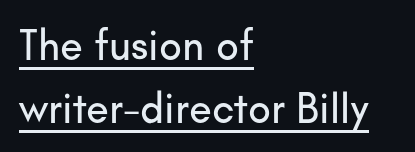
The image shows 42 px sans-serif type, upright; set left-aligned, normal line spacing (1.5x), normal letter spacing, underlined; low stroke contrast and a small x-height.
